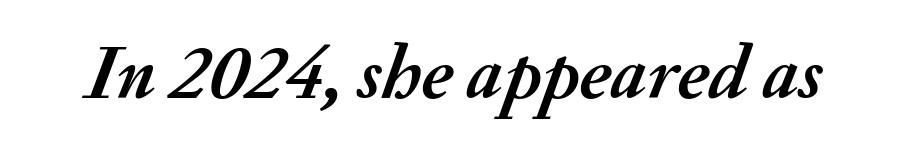
The image shows 77 px semibold type, italic (leaning right); set normal letter spacing, not underlined; medium stroke contrast and a small x-height.
